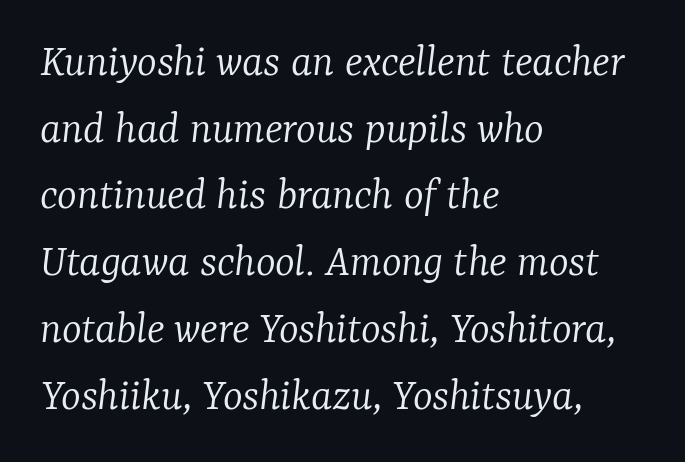
{"serif": "yes", "italic": "yes", "lean": "right", "slant_degrees": 7, "bold": "no", "weight": "light", "width": "normal", "stroke_contrast": "low", "x_height": "medium", "monospaced": "no", "underline": "no", "align": "left", "line_spacing": "normal", "line_spacing_ratio": 1.42, "letter_spacing": "normal", "letter_spacing_em": 0.0, "glyph_px": 47}
